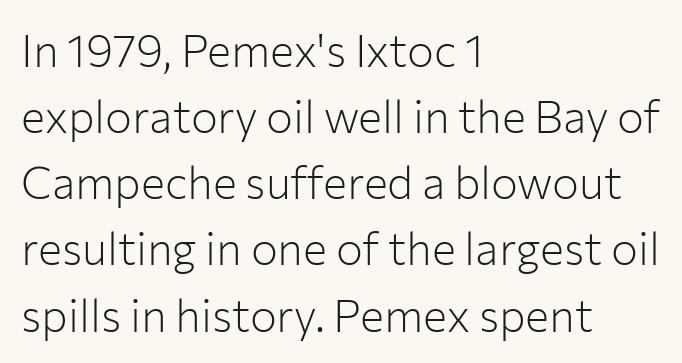
{"serif": "no", "italic": "no", "bold": "no", "weight": "light", "width": "normal", "stroke_contrast": "low", "x_height": "medium", "monospaced": "no", "underline": "no", "align": "left", "line_spacing": "normal", "line_spacing_ratio": 1.47, "letter_spacing": "normal", "letter_spacing_em": 0.0, "glyph_px": 45}
